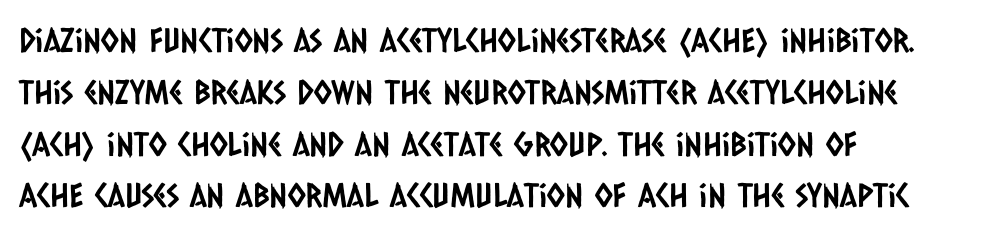
{"serif": "no", "width": "condensed", "stroke_contrast": "low", "x_height": "large", "monospaced": "no", "underline": "no", "align": "left", "line_spacing": "normal", "line_spacing_ratio": 1.57, "letter_spacing": "normal", "letter_spacing_em": 0.0, "glyph_px": 33}
